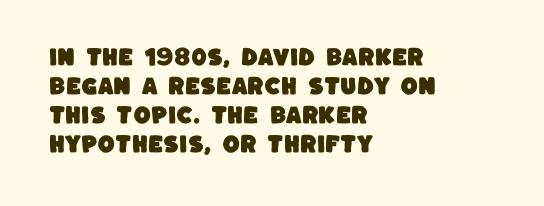
This rendering leaves character spacing at its baseline value. Each new line begins a customary step beneath the previous one. Where is the straight margin? On the left. Glance below the letters and you will spot only blank space.
